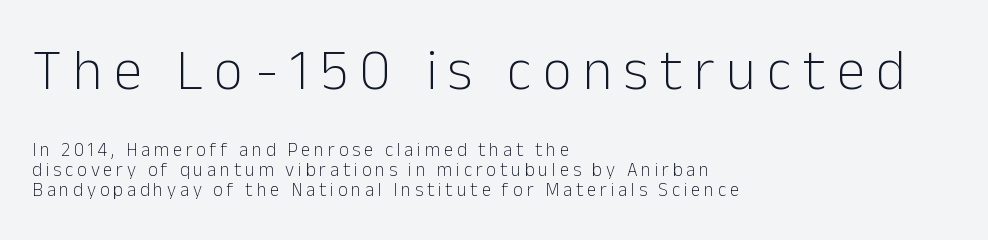
The image shows 57 px light sans-serif type, upright; set left-aligned, tight line spacing (1.05x), unusually wide letter spacing (+0.2 em), not underlined; the first (top) block is 3.0x larger; low stroke contrast and a medium x-height.
